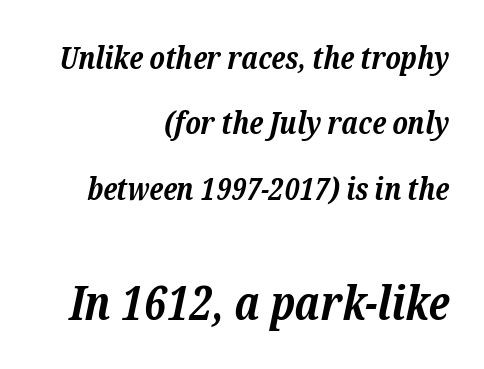
Q: Is the text bold? A: Yes.
Q: Is the text italic (slanted)? A: Yes, it leans right by about 12 degrees.
Q: Is the typeface a serif or a sans-serif typeface? A: Serif.
Q: Is the text underlined? A: No.
Q: How is the paragraph aligned? A: Right-aligned.
Q: Is the spacing between letters normal or unusually wide? A: Normal.
Q: Is the spacing between lines tight, normal or loose? A: Loose.
Q: Which block of text is set in a larger size, the first (top) or the second (bottom)? A: The second (bottom) one.
Q: Width (condensed, normal, or wide)? A: Normal.
Q: Stroke contrast? A: Low.
Q: x-height? A: Medium.
Q: Monospaced? A: No.
